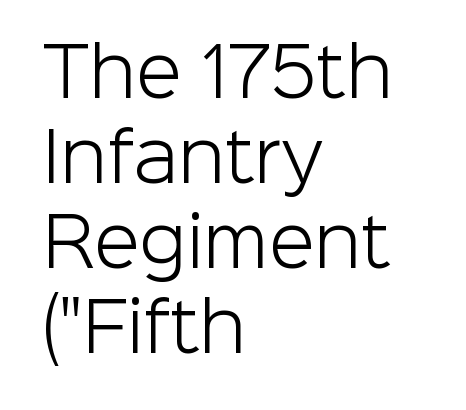
The image shows 67 px light sans-serif type, upright; set left-aligned, normal line spacing (1.27x), normal letter spacing, not underlined; low stroke contrast and a medium x-height.
